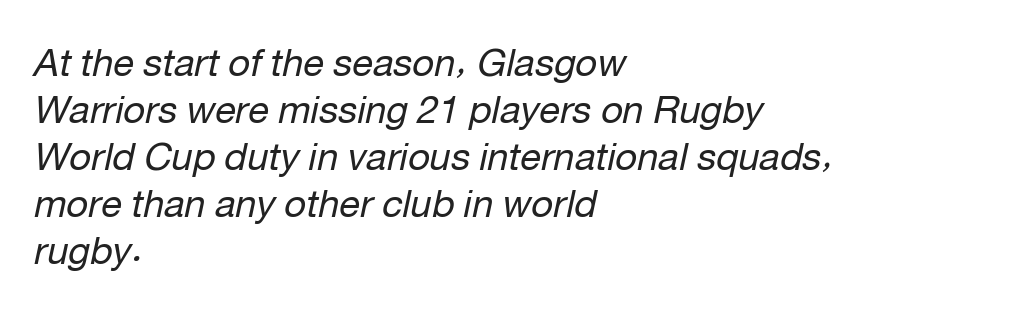
The compositor pushed each line to the left boundary. Vertical stems look standard width or narrower in stroke. Students, note that the glyphs here touch the page at normal intervals. Proportional: the letters do not fall into vertical columns. The face used here has a pronounced slope to its letters. The foot of each line stays bare and open.
